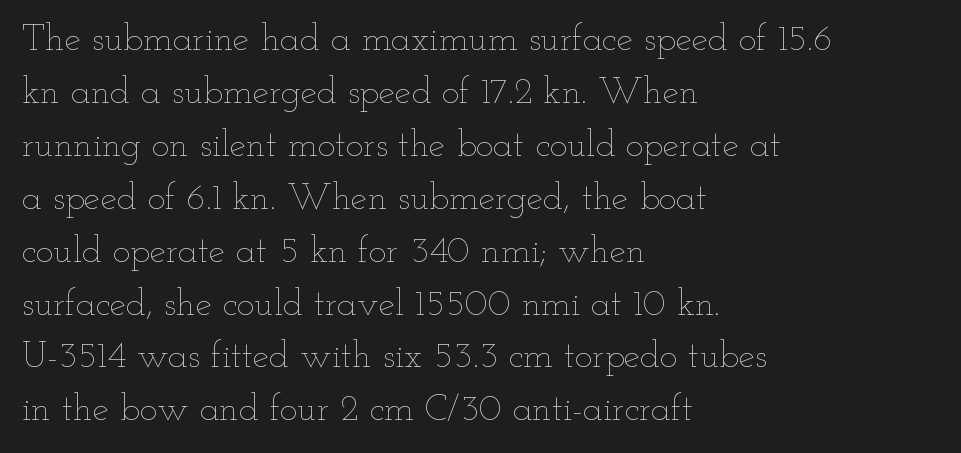
The image shows 37 px thin, wide type, upright; set left-aligned, normal line spacing (1.43x), normal letter spacing, not underlined; low stroke contrast and a small x-height.
